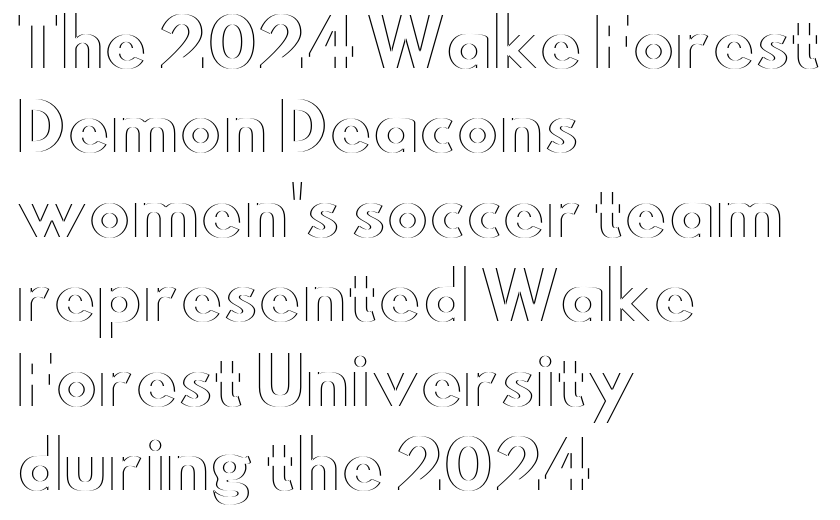
The image shows 64 px wide type, upright; set left-aligned, normal line spacing (1.32x), normal letter spacing, not underlined; a small x-height.
